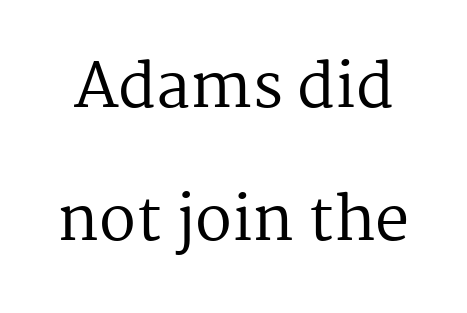
Q: Is the text bold? A: No.
Q: Is the text italic (slanted)? A: No, it is upright.
Q: Is the typeface a serif or a sans-serif typeface? A: Serif.
Q: Is the text underlined? A: No.
Q: Is the spacing between letters normal or unusually wide? A: Normal.
Q: Is the spacing between lines tight, normal or loose? A: Loose.
Q: Width (condensed, normal, or wide)? A: Normal.
Q: Stroke contrast? A: Medium.
Q: x-height? A: Medium.
Q: Monospaced? A: No.
